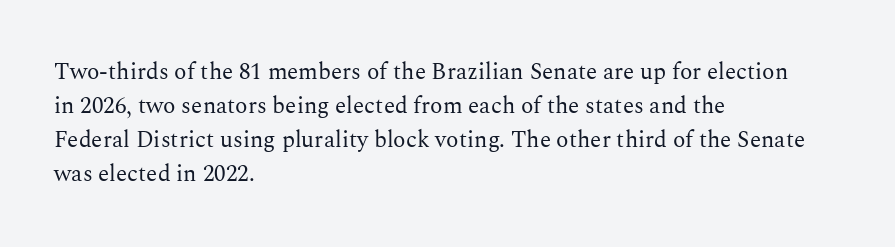
Q: Is the text bold? A: No.
Q: Is the text italic (slanted)? A: No, it is upright.
Q: Is the text underlined? A: No.
Q: How is the paragraph aligned? A: Left-aligned.
Q: Is the spacing between letters normal or unusually wide? A: Normal.
Q: Is the spacing between lines tight, normal or loose? A: Normal.
